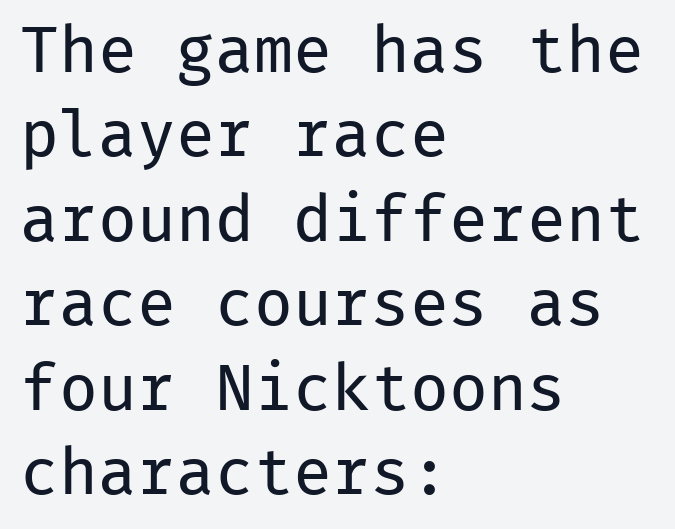
The image shows 65 px regular-weight sans-serif type, upright, monospaced; set left-aligned, normal line spacing (1.3x), normal letter spacing, not underlined; low stroke contrast and a medium x-height.
